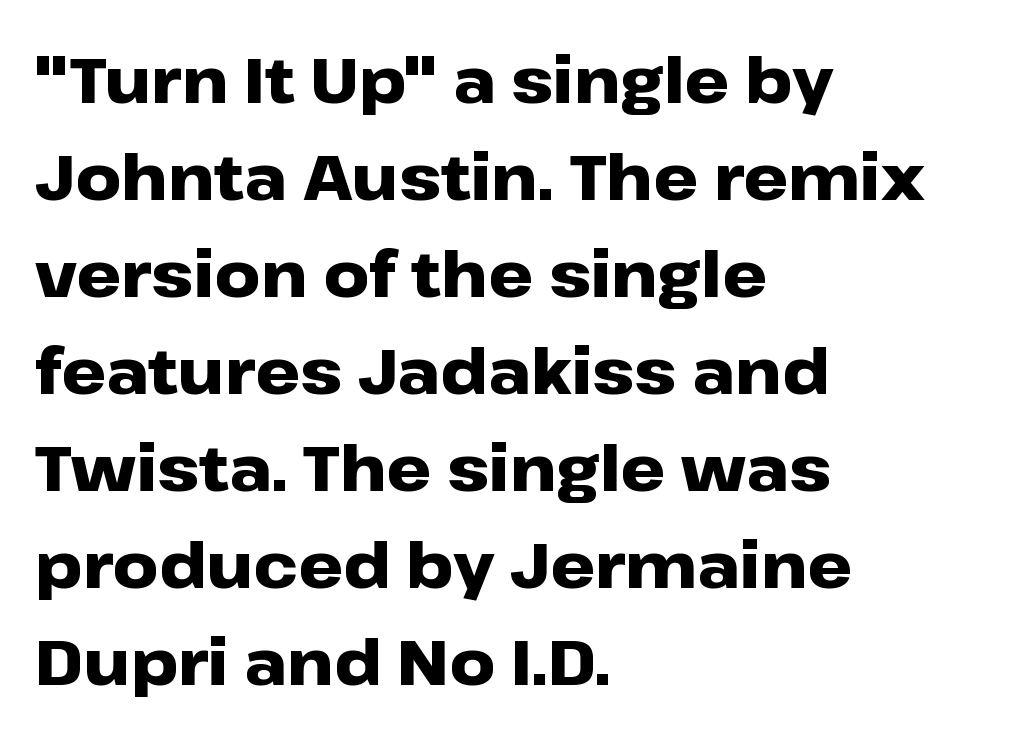
Q: Is the text bold? A: Yes.
Q: Is the text italic (slanted)? A: No, it is upright.
Q: Is the typeface a serif or a sans-serif typeface? A: Sans-serif.
Q: Is the text underlined? A: No.
Q: How is the paragraph aligned? A: Left-aligned.
Q: Is the spacing between letters normal or unusually wide? A: Normal.
Q: Is the spacing between lines tight, normal or loose? A: Normal.
Q: Width (condensed, normal, or wide)? A: Wide.
Q: Stroke contrast? A: Low.
Q: x-height? A: Medium.
Q: Monospaced? A: No.
